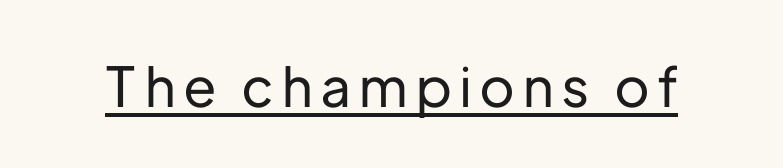
{"serif": "no", "italic": "no", "width": "normal", "stroke_contrast": "low", "x_height": "medium", "monospaced": "no", "underline": "yes", "glyph_px": 55}
